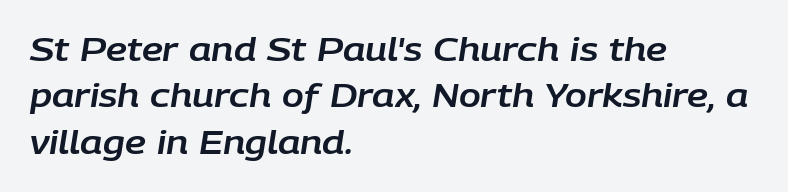
{"italic": "yes", "lean": "right", "slant_degrees": 9, "width": "normal", "stroke_contrast": "low", "x_height": "large", "monospaced": "no", "underline": "no", "align": "left", "line_spacing": "normal", "line_spacing_ratio": 1.45, "letter_spacing": "normal", "letter_spacing_em": 0.0, "glyph_px": 32}
